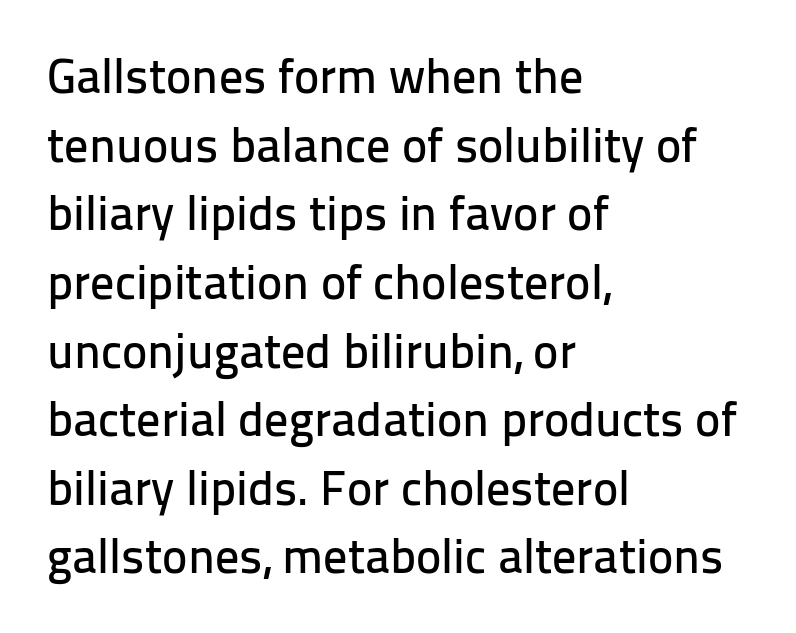
The image shows 48 px sans-serif type, upright; set left-aligned, normal line spacing (1.43x), normal letter spacing, not underlined; low stroke contrast and a medium x-height.
